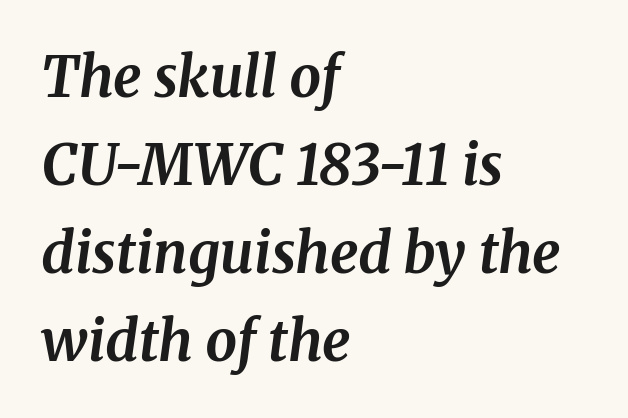
Q: Is the text bold? A: Yes.
Q: Is the text italic (slanted)? A: Yes, it leans right by about 8 degrees.
Q: Is the typeface a serif or a sans-serif typeface? A: Serif.
Q: Is the text underlined? A: No.
Q: How is the paragraph aligned? A: Left-aligned.
Q: Is the spacing between letters normal or unusually wide? A: Normal.
Q: Is the spacing between lines tight, normal or loose? A: Normal.
Q: Width (condensed, normal, or wide)? A: Normal.
Q: Stroke contrast? A: Medium.
Q: x-height? A: Medium.
Q: Monospaced? A: No.
